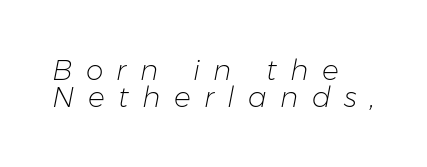
The image shows 28 px light type, italic (leaning right); set left-aligned, tight line spacing (0.96x), unusually wide letter spacing (+0.48 em), not underlined; low stroke contrast and a medium x-height.
